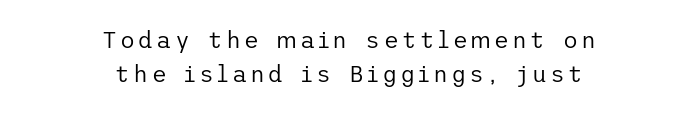
Q: Is the text bold? A: No.
Q: Is the text italic (slanted)? A: No, it is upright.
Q: Is the text underlined? A: No.
Q: How is the paragraph aligned? A: Centered.
Q: Is the spacing between lines tight, normal or loose? A: Normal.
